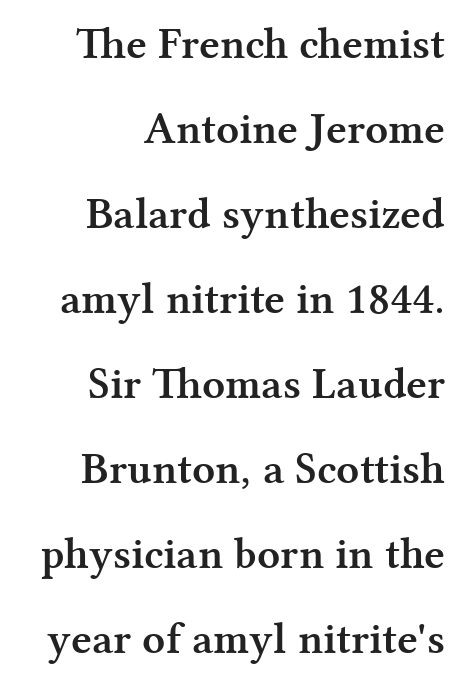
{"serif": "yes", "italic": "no", "bold": "yes", "weight": "semibold", "width": "normal", "stroke_contrast": "medium", "x_height": "medium", "monospaced": "no", "underline": "no", "align": "right", "line_spacing_ratio": 1.89, "letter_spacing": "normal", "letter_spacing_em": 0.0, "glyph_px": 45}
